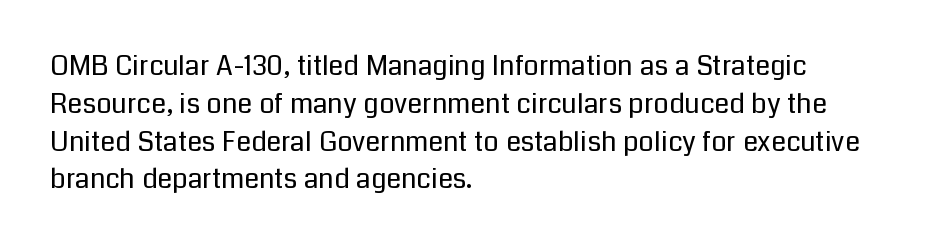
{"italic": "no", "bold": "no", "underline": "no", "align": "left", "line_spacing": "normal", "line_spacing_ratio": 1.4, "letter_spacing": "normal", "letter_spacing_em": 0.0, "glyph_px": 27}
